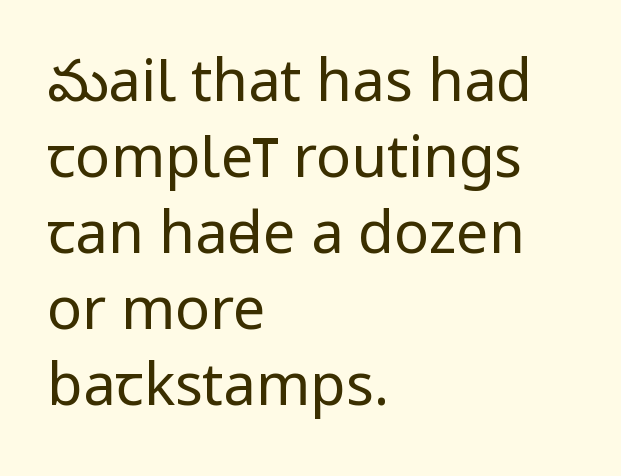
The image shows 58 px regular-weight, condensed sans-serif type, upright; set left-aligned, normal line spacing (1.31x), normal letter spacing, not underlined; low stroke contrast and a large x-height.
